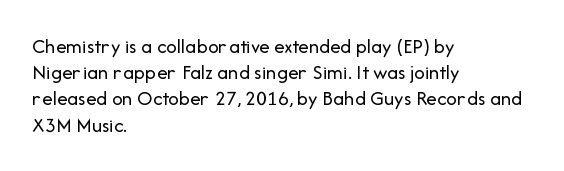
Q: Is the text bold? A: No.
Q: Is the text italic (slanted)? A: No, it is upright.
Q: Is the text underlined? A: No.
Q: How is the paragraph aligned? A: Left-aligned.
Q: Is the spacing between letters normal or unusually wide? A: Normal.
Q: Is the spacing between lines tight, normal or loose? A: Normal.
